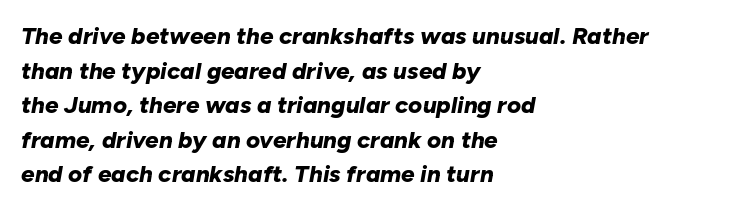
The words here are not underlined. Is there much room between lines? A standard amount, neither cramped nor airy. Quick note: italic. Each line starts at the same left margin while the right side varies. Observe the ordinary spacing: letters are neighbours, not strangers. Summary of weight: heavy, a full bold.
